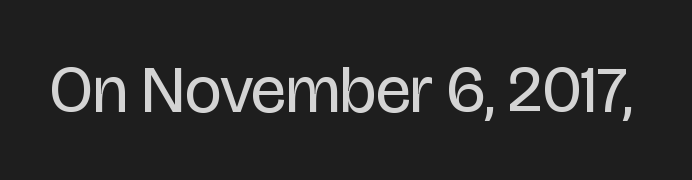
{"serif": "no", "italic": "no", "bold": "no", "weight": "regular", "width": "condensed", "stroke_contrast": "low", "x_height": "large", "monospaced": "no", "underline": "no", "letter_spacing": "normal", "letter_spacing_em": 0.0, "glyph_px": 66}
